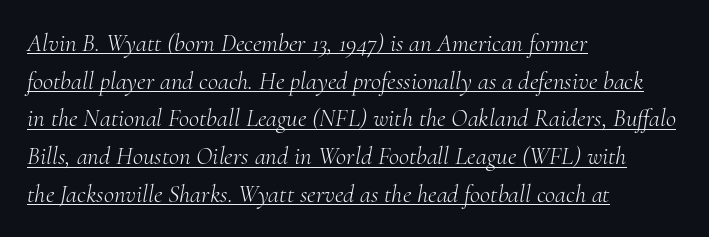
{"italic": "yes", "lean": "right", "slant_degrees": 10, "bold": "no", "underline": "yes", "align": "left", "line_spacing": "normal", "line_spacing_ratio": 1.51, "letter_spacing": "normal", "letter_spacing_em": 0.0, "glyph_px": 25}
